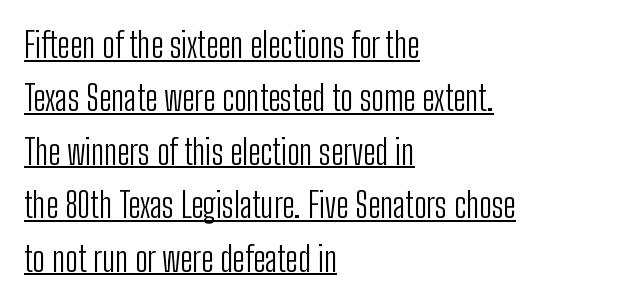
{"serif": "no", "italic": "no", "bold": "no", "weight": "light", "width": "condensed", "stroke_contrast": "low", "x_height": "medium", "monospaced": "no", "underline": "yes", "align": "left", "line_spacing": "normal", "line_spacing_ratio": 1.57, "letter_spacing": "normal", "letter_spacing_em": 0.0, "glyph_px": 34}
